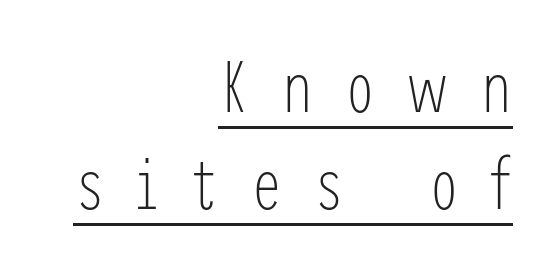
The image shows 72 px light, condensed sans-serif type, upright; set right-aligned, normal line spacing (1.35x), unusually wide letter spacing (+0.42 em), underlined; low stroke contrast and a medium x-height.
